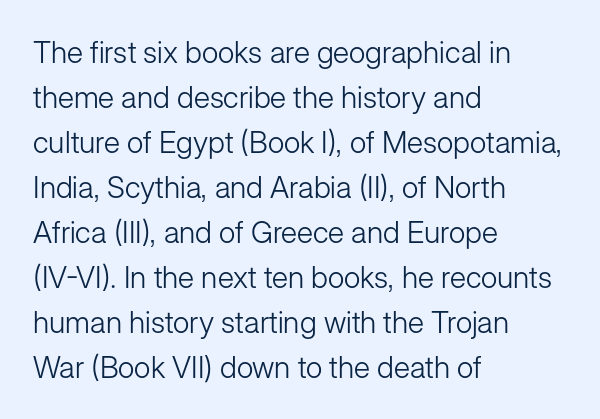
The image shows 30 px light sans-serif type, upright; set left-aligned, normal line spacing (1.5x), normal letter spacing, not underlined; low stroke contrast and a medium x-height.
